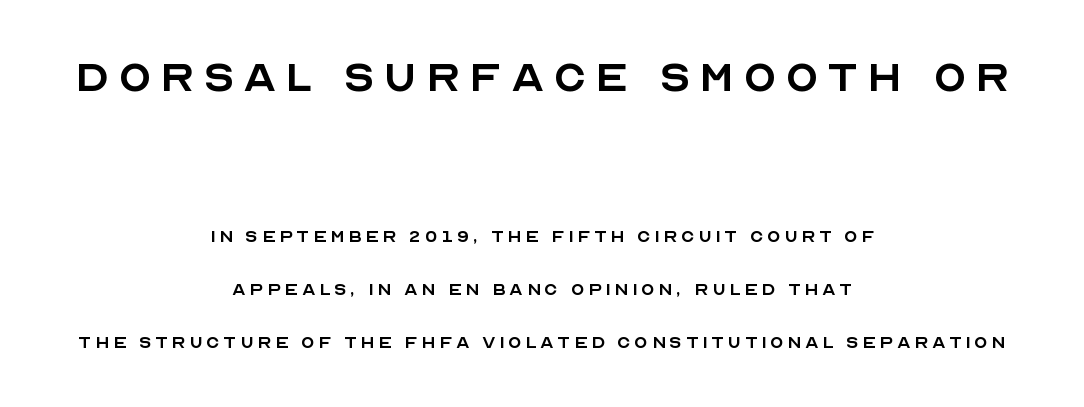
{"serif": "no", "italic": "no", "bold": "no", "weight": "regular", "width": "normal", "x_height": "large", "monospaced": "no", "underline": "no", "align": "center", "line_spacing": "loose", "line_spacing_ratio": 2.41, "larger_block": "first", "size_ratio": 2.45, "glyph_px": 54}
